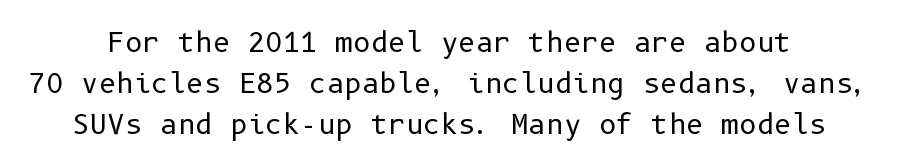
{"italic": "no", "bold": "no", "underline": "no", "line_spacing": "normal", "line_spacing_ratio": 1.51, "letter_spacing": "normal", "letter_spacing_em": 0.0, "glyph_px": 27}
